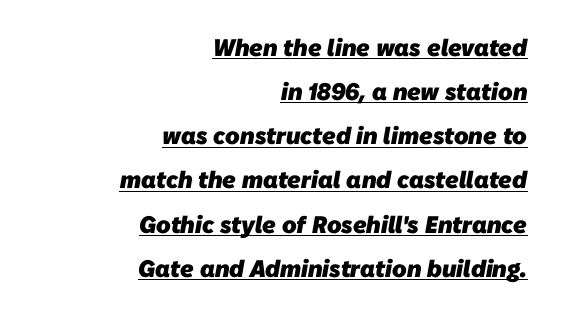
Caption: standard tracking, unaltered. The sample's only ornament is a line tracing under the words. Heavy, bold letterforms. The rag falls on the left side of this text block.
